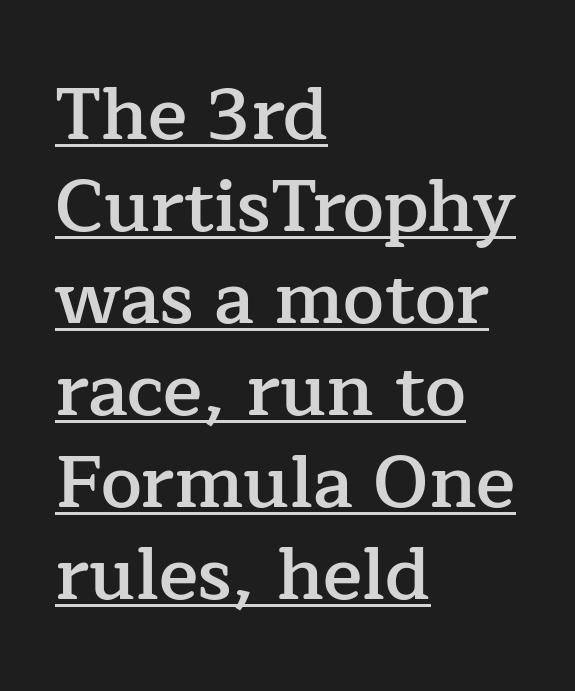
The image shows 73 px semibold serif type, upright; set left-aligned, normal line spacing (1.26x), normal letter spacing, underlined; low stroke contrast and a medium x-height.
